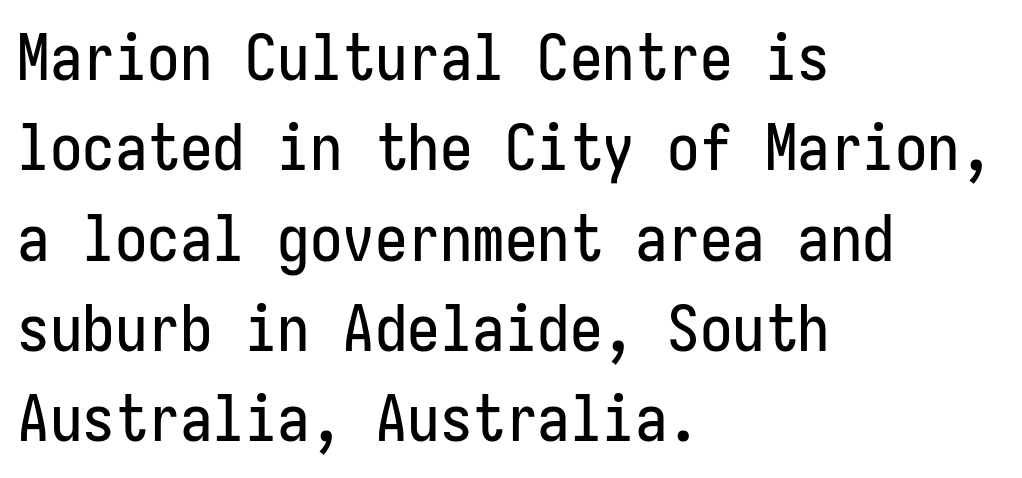
Regarding leading, the lines here are spaced in the standard way. The type is set solid horizontally, with unmodified tracking. Decoration check: the copy has no underline. Reading down the block, your eye returns to a fixed left position each line. This is roman type, the default non-slanted kind. Each letter's strokes conclude bluntly, with no projecting serifs.
